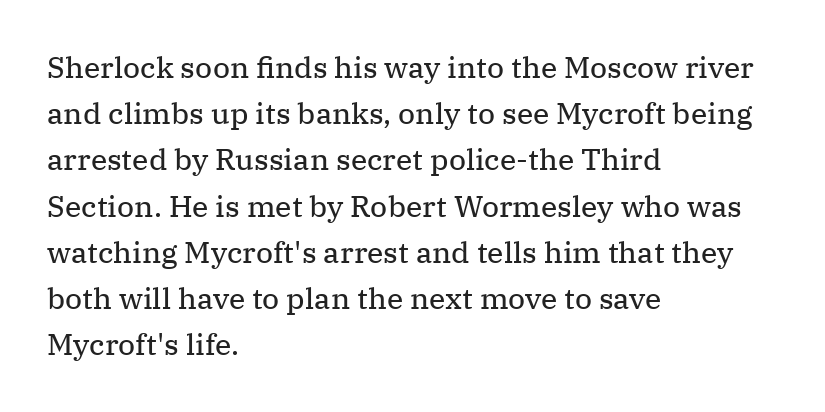
On a weight scale, this lands at 450 or below. Has an underline been added? It has not. Typographically, this falls in the serif category. The paragraph shown leans on its left margin. The typography opts for an upright posture over an oblique one. These lines are rendered in a variable-pitch font.
